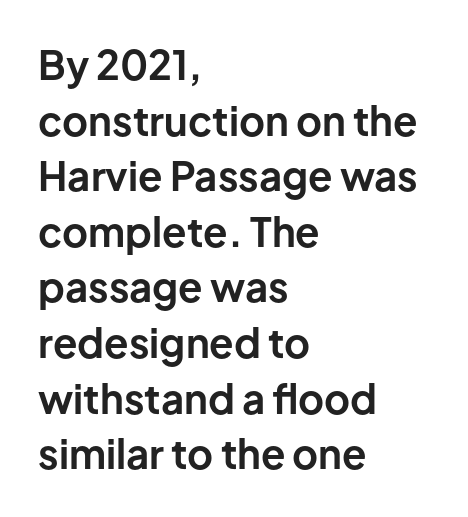
The passage shown is typed in a proportional face where columns would drift. Vertical spacing — default. This sample is left-justified, so line endings fall wherever the words run out. Students, this is bold: see how much ink each stroke carries. A sans-serif font was chosen for this passage.
